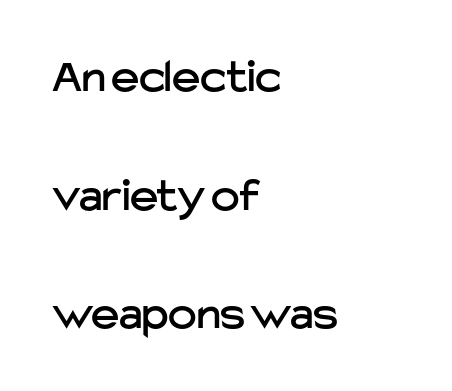
Q: Is the text italic (slanted)? A: No, it is upright.
Q: Is the typeface a serif or a sans-serif typeface? A: Sans-serif.
Q: Is the text underlined? A: No.
Q: How is the paragraph aligned? A: Left-aligned.
Q: Is the spacing between letters normal or unusually wide? A: Normal.
Q: Is the spacing between lines tight, normal or loose? A: Loose.
Q: Width (condensed, normal, or wide)? A: Normal.
Q: Stroke contrast? A: Low.
Q: x-height? A: Medium.
Q: Monospaced? A: No.
